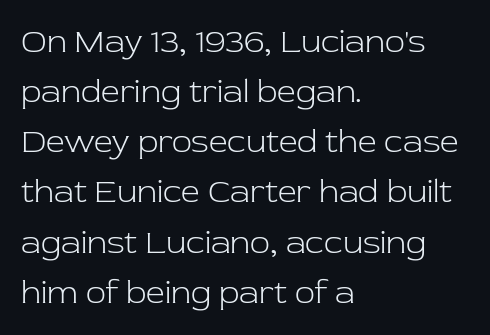
{"serif": "yes", "italic": "no", "bold": "no", "weight": "light", "width": "normal", "stroke_contrast": "low", "x_height": "medium", "monospaced": "no", "underline": "no", "align": "left", "line_spacing": "normal", "line_spacing_ratio": 1.52, "letter_spacing": "normal", "letter_spacing_em": 0.0, "glyph_px": 33}
